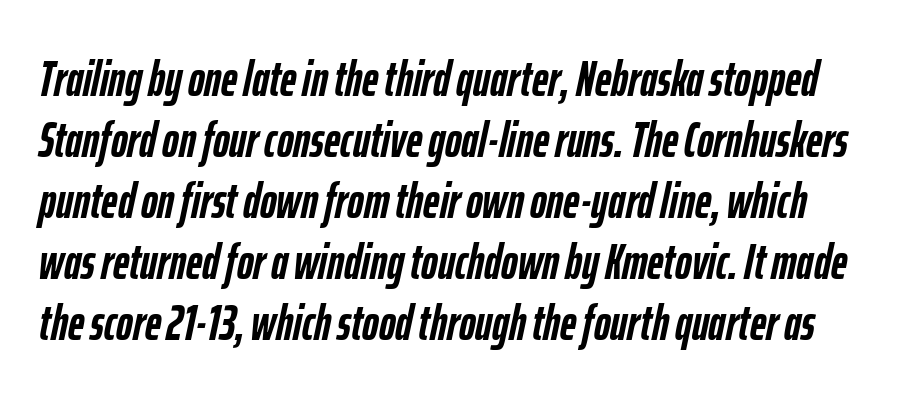
The rendering applies a slant to the glyphs. Strokes here are thick enough to call this a true bold. Glyph-to-glyph distance matches everyday printed text. Beneath every word, the page is bare. The face used here is proportionally spaced, like ordinary book or web type.
